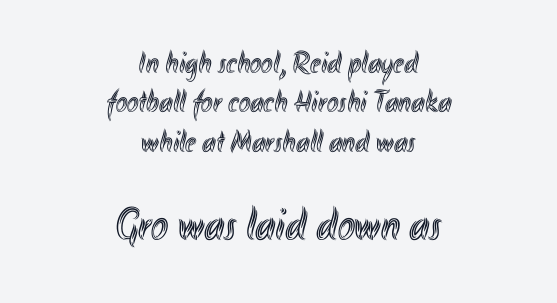
The image shows 46 px condensed type; set centered, normal line spacing (1.27x), normal letter spacing, not underlined; the second (bottom) block is 1.48x larger; a small x-height.
